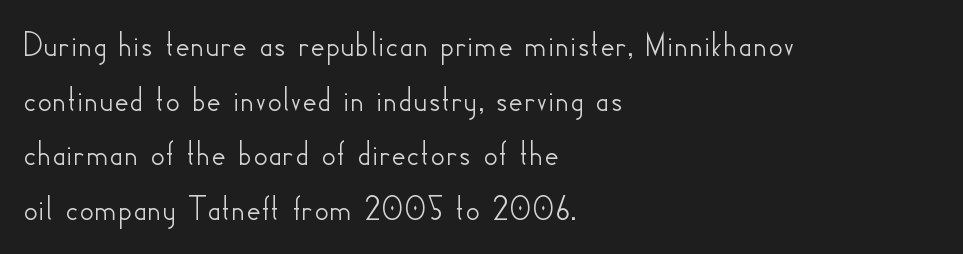
Q: Is the text italic (slanted)? A: No, it is upright.
Q: Is the typeface a serif or a sans-serif typeface? A: Sans-serif.
Q: Is the text underlined? A: No.
Q: How is the paragraph aligned? A: Left-aligned.
Q: Is the spacing between letters normal or unusually wide? A: Normal.
Q: Is the spacing between lines tight, normal or loose? A: Normal.
Q: Width (condensed, normal, or wide)? A: Normal.
Q: Stroke contrast? A: Low.
Q: x-height? A: Small.
Q: Monospaced? A: No.
